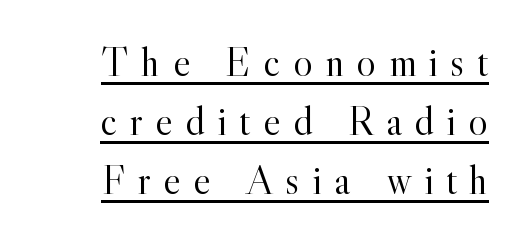
Reading down the column, the eye jumps a familiar distance to each next line. Stroke thickness stays within the range of a standard reading face or lighter. Honestly, the letter spacing is so wide it's the main thing you notice. You could not count columns in this text — the font is proportionally spaced.
